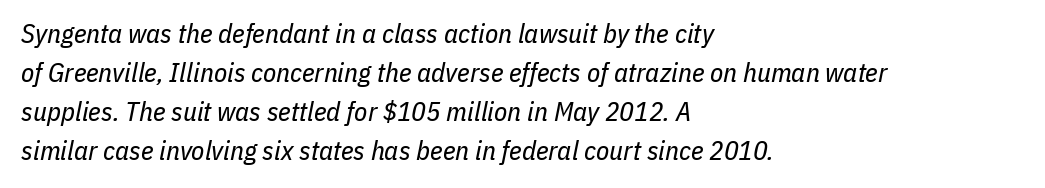
{"italic": "yes", "lean": "right", "slant_degrees": 11, "bold": "no", "underline": "no", "align": "left", "line_spacing": "normal", "line_spacing_ratio": 1.45, "letter_spacing": "normal", "letter_spacing_em": 0.0, "glyph_px": 27}
